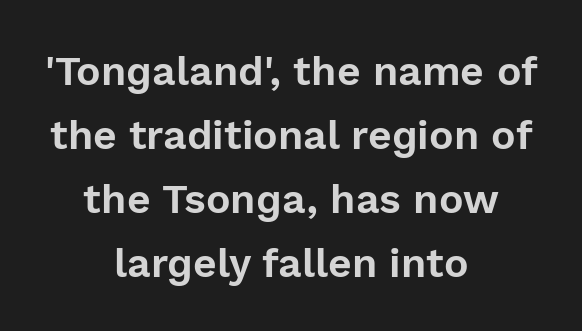
The image shows 41 px sans-serif type, upright; set centered, normal line spacing (1.56x), normal letter spacing, not underlined; a medium x-height.
